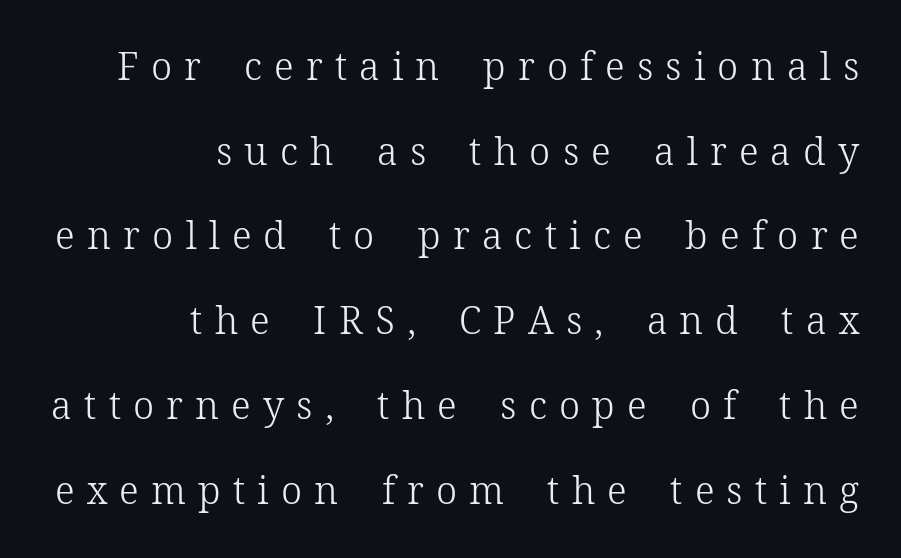
{"serif": "yes", "italic": "no", "bold": "no", "weight": "light", "width": "normal", "stroke_contrast": "low", "x_height": "medium", "monospaced": "no", "underline": "no", "align": "right", "line_spacing": "loose", "line_spacing_ratio": 2.23, "letter_spacing": "wide", "letter_spacing_em": 0.32, "glyph_px": 38}
